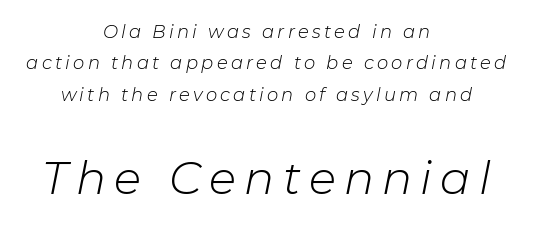
{"italic": "yes", "lean": "right", "slant_degrees": 11, "bold": "no", "weight": "light", "width": "normal", "stroke_contrast": "low", "x_height": "medium", "monospaced": "no", "underline": "no", "align": "center", "line_spacing_ratio": 1.74, "larger_block": "second", "size_ratio": 2.5, "glyph_px": 45}
